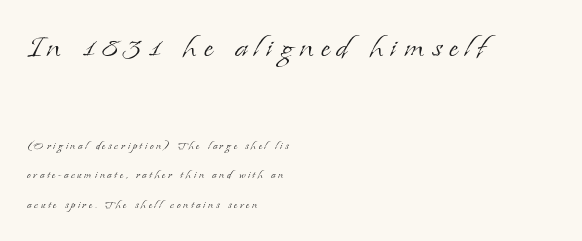
The image shows 38 px light serif type; set left-aligned, loose line spacing (2.11x), not underlined; the first (top) block is 2.71x larger; low stroke contrast and a small x-height.
